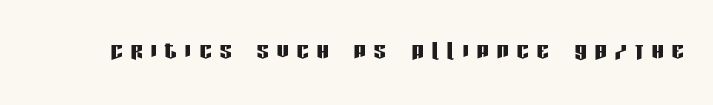
Looks like regular typesetting: each glyph gets only the width it needs. Does the type have serifs? No, each stem ends abruptly. Loose tracking; the words dissolve into strings of separated letters. The words here are not underlined.
